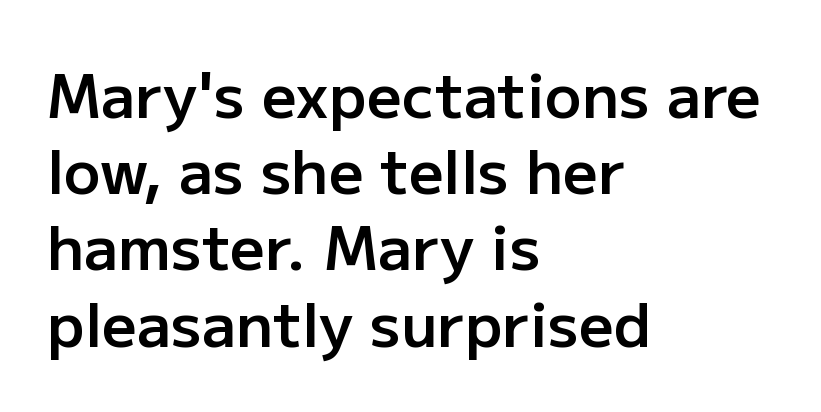
The image shows 61 px semibold sans-serif type, upright; set left-aligned, normal line spacing (1.25x), normal letter spacing, not underlined; low stroke contrast and a medium x-height.
